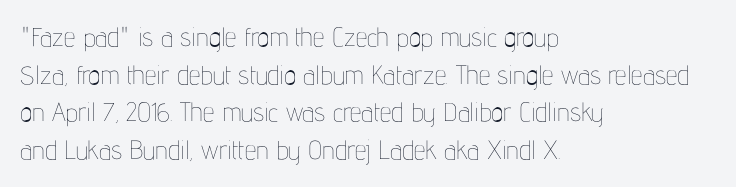
Q: Is the text bold? A: No.
Q: Is the text italic (slanted)? A: No, it is upright.
Q: Is the text underlined? A: No.
Q: How is the paragraph aligned? A: Left-aligned.
Q: Is the spacing between letters normal or unusually wide? A: Normal.
Q: Is the spacing between lines tight, normal or loose? A: Normal.
